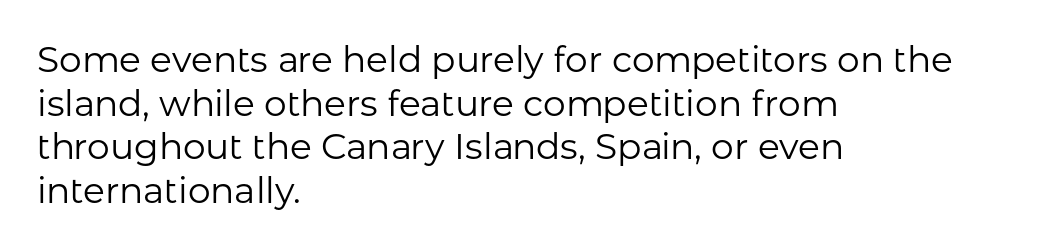
If you drew a line through each stem, it would be perfectly vertical. Regarding serifs, this sample does without them. Is this a heavy cut? Hardly; it is regular or lighter. No word sits above an underline.
